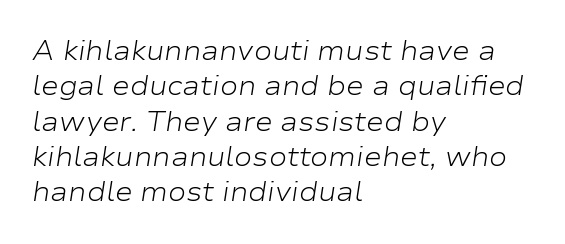
{"italic": "yes", "lean": "right", "slant_degrees": 9, "bold": "no", "underline": "no", "align": "left", "line_spacing": "normal", "line_spacing_ratio": 1.31, "letter_spacing": "normal", "letter_spacing_em": 0.0, "glyph_px": 27}
